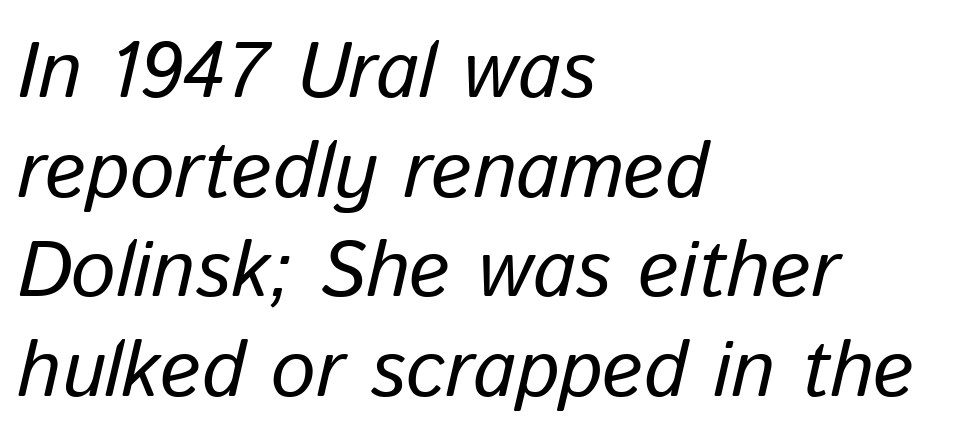
Q: Is the text bold? A: No.
Q: Is the text italic (slanted)? A: Yes, it leans right by about 13 degrees.
Q: Is the text underlined? A: No.
Q: How is the paragraph aligned? A: Left-aligned.
Q: Is the spacing between letters normal or unusually wide? A: Normal.
Q: Is the spacing between lines tight, normal or loose? A: Normal.
Q: Width (condensed, normal, or wide)? A: Normal.
Q: Stroke contrast? A: Low.
Q: x-height? A: Medium.
Q: Monospaced? A: No.
